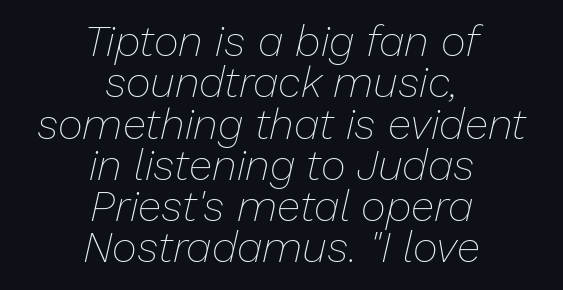
If you measured baseline to baseline, you'd find a short distance. Layout note: lines centered. Slanted lettering throughout. This is not heavy type; no bold has been used.
